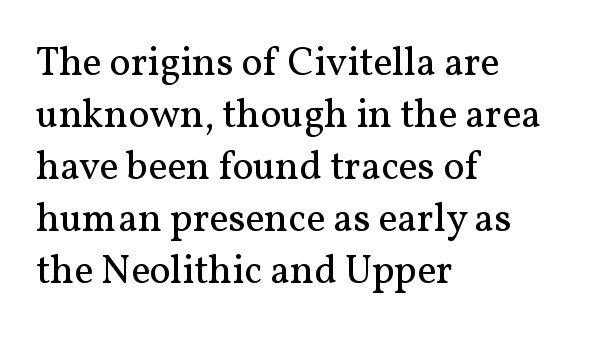
The image shows 40 px regular-weight serif type, upright; set left-aligned, normal line spacing (1.3x), normal letter spacing, not underlined; medium stroke contrast and a medium x-height.
